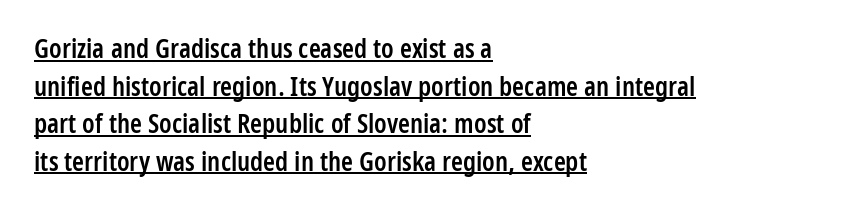
The image shows 27 px text type, upright; set left-aligned, normal line spacing (1.39x), normal letter spacing, underlined.
